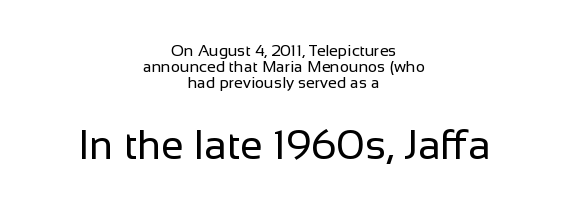
Baseline-to-baseline distance is barely more than the letter height. The rendering uses natural spacing where letterforms have individual widths. Check where the strokes stop: nothing finishes them off — pure sans. Descenders are the only things crossing below the line. Italic? Not at all — the glyphs are vertical.
